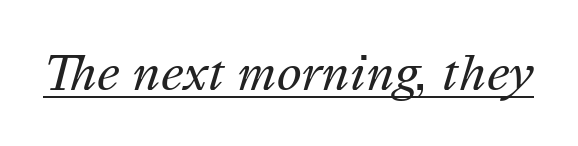
{"italic": "yes", "lean": "right", "slant_degrees": 16, "bold": "no", "weight": "regular", "width": "normal", "stroke_contrast": "medium", "x_height": "medium", "monospaced": "no", "underline": "yes", "letter_spacing": "normal", "letter_spacing_em": 0.0, "glyph_px": 47}
